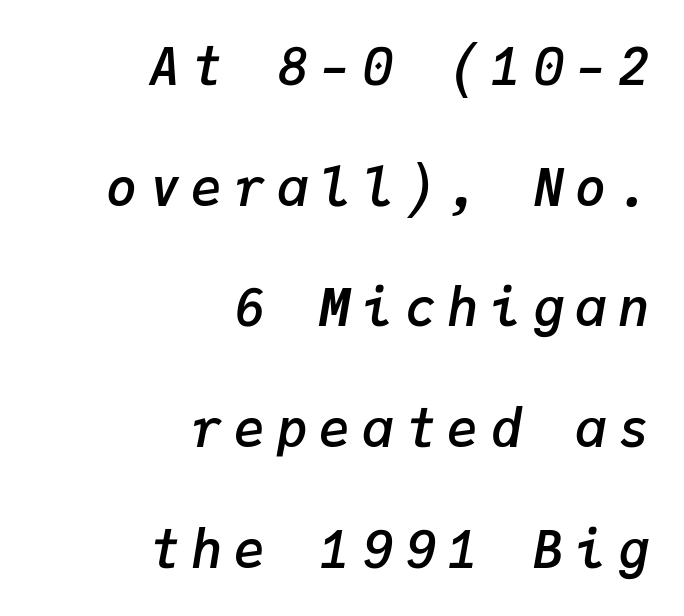
The image shows 52 px semibold type, italic (leaning right), monospaced; set right-aligned, loose line spacing (2.32x), unusually wide letter spacing (+0.22 em), not underlined; low stroke contrast and a medium x-height.
